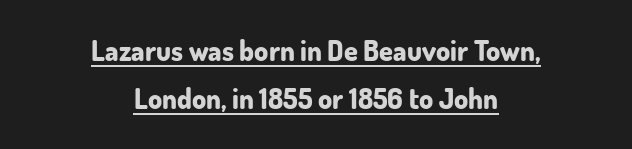
Q: Is the text bold? A: Yes.
Q: Is the text italic (slanted)? A: No, it is upright.
Q: Is the typeface a serif or a sans-serif typeface? A: Sans-serif.
Q: Is the text underlined? A: Yes.
Q: How is the paragraph aligned? A: Centered.
Q: Is the spacing between letters normal or unusually wide? A: Normal.
Q: Width (condensed, normal, or wide)? A: Normal.
Q: Stroke contrast? A: Low.
Q: x-height? A: Small.
Q: Monospaced? A: No.
